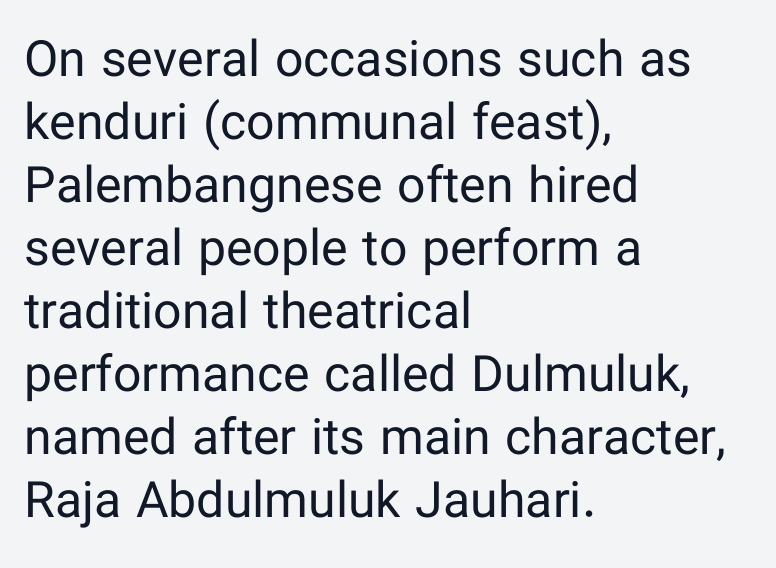
Q: Is the text bold? A: No.
Q: Is the text italic (slanted)? A: No, it is upright.
Q: Is the typeface a serif or a sans-serif typeface? A: Sans-serif.
Q: Is the text underlined? A: No.
Q: How is the paragraph aligned? A: Left-aligned.
Q: Is the spacing between letters normal or unusually wide? A: Normal.
Q: Is the spacing between lines tight, normal or loose? A: Normal.
Q: Width (condensed, normal, or wide)? A: Normal.
Q: Stroke contrast? A: Low.
Q: x-height? A: Medium.
Q: Monospaced? A: No.
